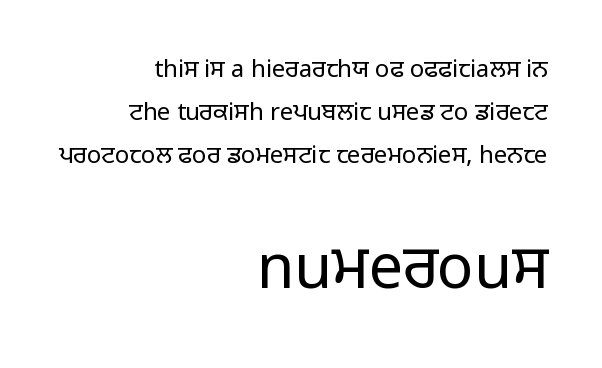
{"serif": "no", "italic": "no", "bold": "no", "weight": "regular", "width": "normal", "stroke_contrast": "low", "x_height": "medium", "monospaced": "no", "underline": "no", "align": "right", "line_spacing_ratio": 1.8, "letter_spacing": "normal", "letter_spacing_em": 0.0, "larger_block": "second", "size_ratio": 2.54, "glyph_px": 61}
